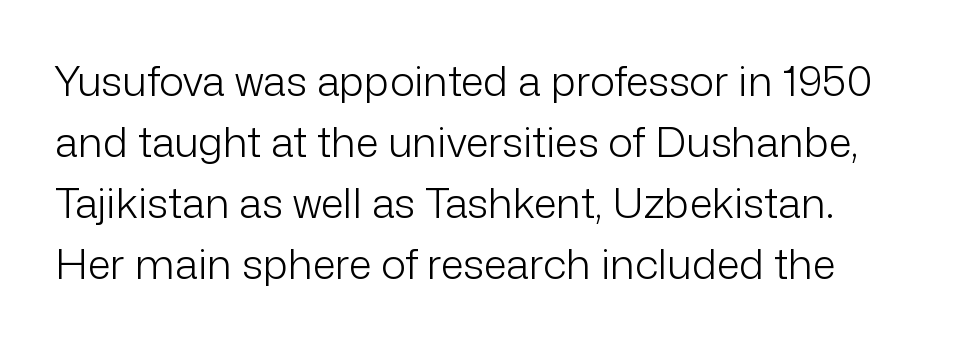
Q: Is the text bold? A: No.
Q: Is the text italic (slanted)? A: No, it is upright.
Q: Is the typeface a serif or a sans-serif typeface? A: Sans-serif.
Q: Is the text underlined? A: No.
Q: Is the spacing between letters normal or unusually wide? A: Normal.
Q: Is the spacing between lines tight, normal or loose? A: Normal.
Q: Width (condensed, normal, or wide)? A: Normal.
Q: Stroke contrast? A: Low.
Q: x-height? A: Medium.
Q: Monospaced? A: No.
